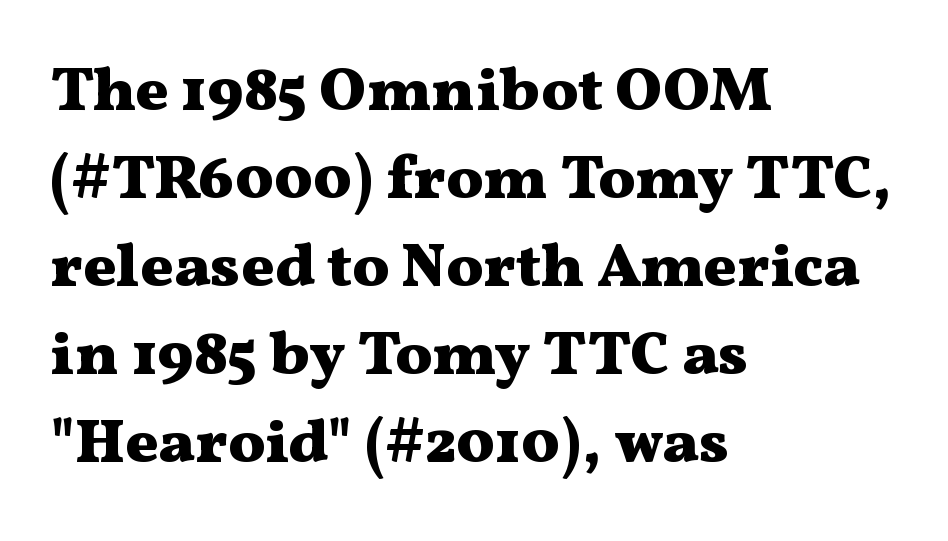
Q: Is the text bold? A: Yes.
Q: Is the text italic (slanted)? A: No, it is upright.
Q: Is the typeface a serif or a sans-serif typeface? A: Serif.
Q: Is the text underlined? A: No.
Q: How is the paragraph aligned? A: Left-aligned.
Q: Is the spacing between letters normal or unusually wide? A: Normal.
Q: Is the spacing between lines tight, normal or loose? A: Normal.
Q: Width (condensed, normal, or wide)? A: Wide.
Q: Stroke contrast? A: Medium.
Q: x-height? A: Medium.
Q: Monospaced? A: No.
